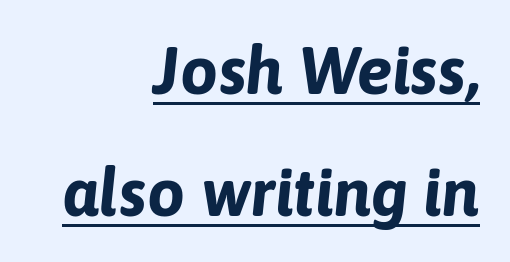
The letters advance in unequal steps, a hallmark of proportional type. Each line ends at the same right margin while the left side varies. Every character sits at an angle, as italics do. Its strokes are broad and dark, the hallmark of bold type. Nobody touched the tracking dial on this one.
